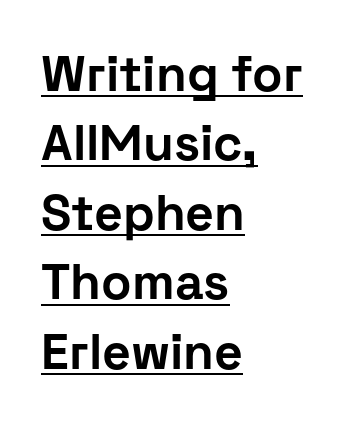
This sample uses an upright cut, with every glyph sitting square on the baseline. You could not count columns in this text — the font is proportionally spaced. The horizontal fit of the characters is conventional and even. The passage shown is emphatically bold. Horizontally, the lines are justified to the leading edge only.
